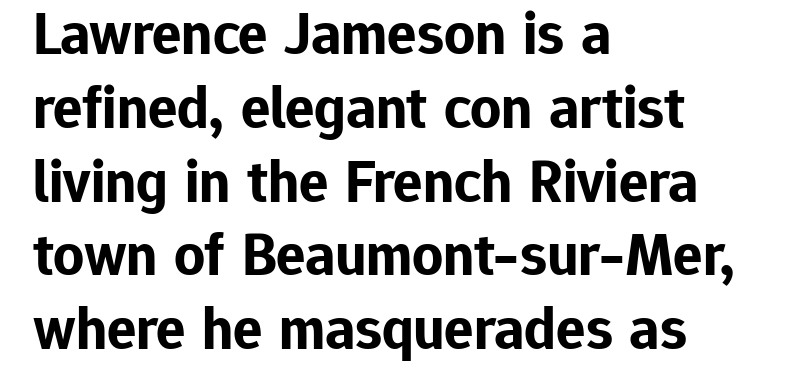
Q: Is the text bold? A: Yes.
Q: Is the text italic (slanted)? A: No, it is upright.
Q: Is the typeface a serif or a sans-serif typeface? A: Sans-serif.
Q: Is the text underlined? A: No.
Q: How is the paragraph aligned? A: Left-aligned.
Q: Is the spacing between letters normal or unusually wide? A: Normal.
Q: Width (condensed, normal, or wide)? A: Normal.
Q: Stroke contrast? A: Low.
Q: x-height? A: Medium.
Q: Monospaced? A: No.
